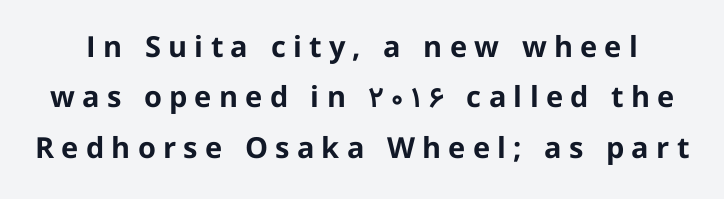
The image shows 29 px bold sans-serif type, upright; set line spacing 1.74x, unusually wide letter spacing (+0.25 em), not underlined; low stroke contrast and a medium x-height.
